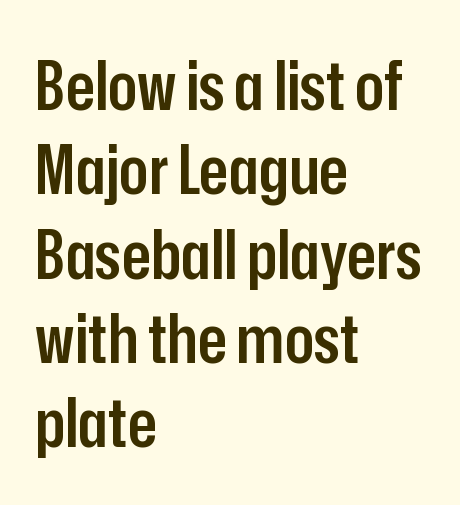
{"serif": "no", "italic": "no", "bold": "semi", "weight": "semibold", "width": "condensed", "stroke_contrast": "low", "x_height": "medium", "monospaced": "no", "underline": "no", "align": "left", "line_spacing_ratio": 1.24, "letter_spacing": "normal", "letter_spacing_em": 0.0, "glyph_px": 68}
